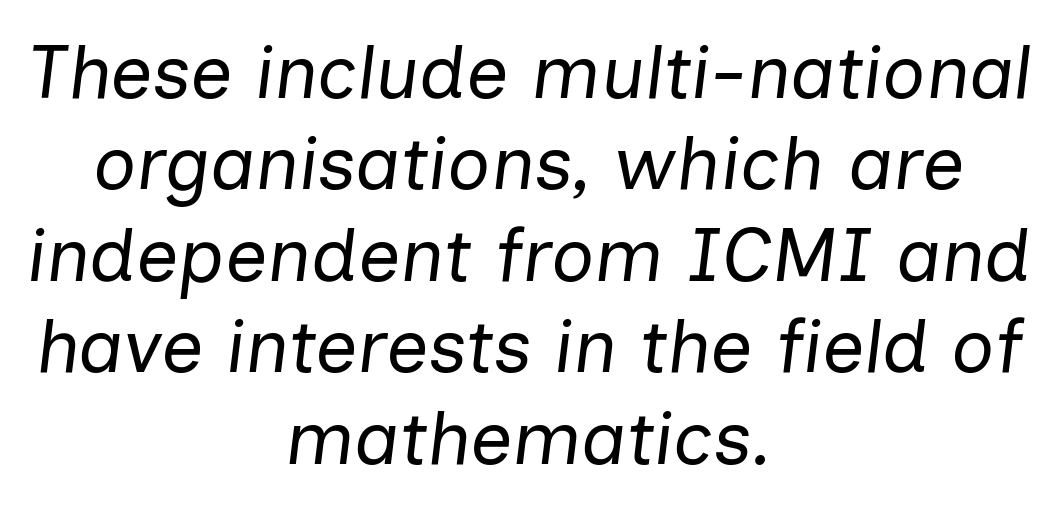
The image shows 75 px regular-weight type, italic (leaning right); set centered, line spacing 1.22x, normal letter spacing, not underlined; low stroke contrast and a medium x-height.
